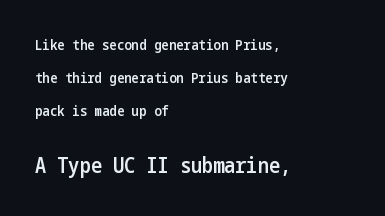
Q: Is the text bold? A: Semi-bold.
Q: Is the text italic (slanted)? A: No, it is upright.
Q: Is the text underlined? A: No.
Q: How is the paragraph aligned? A: Left-aligned.
Q: Is the spacing between letters normal or unusually wide? A: Normal.
Q: Is the spacing between lines tight, normal or loose? A: Loose.
Q: Which block of text is set in a larger size, the first (top) or the second (bottom)? A: The second (bottom) one.
